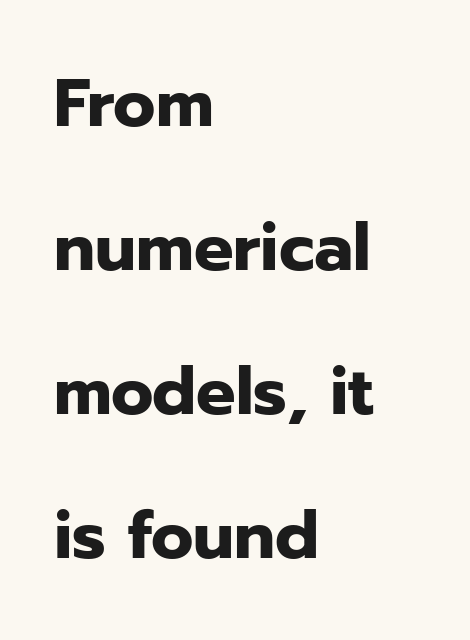
The image shows 66 px heavy sans-serif type, upright; set left-aligned, loose line spacing (2.18x), normal letter spacing, not underlined; low stroke contrast and a medium x-height.
